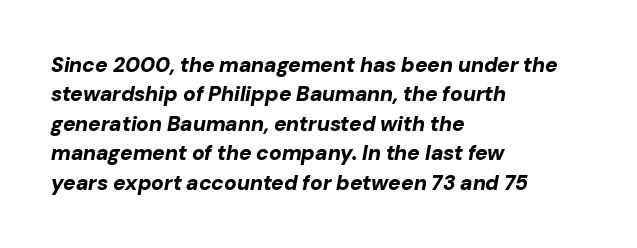
Vertical spacing — default. The words here are not underlined. The letterforms sit shoulder to shoulder at normal distance. These words are printed bold, with thick strokes throughout. Designer's note — italics engaged. A classic flush-left, rag-right setting is used for this passage.
